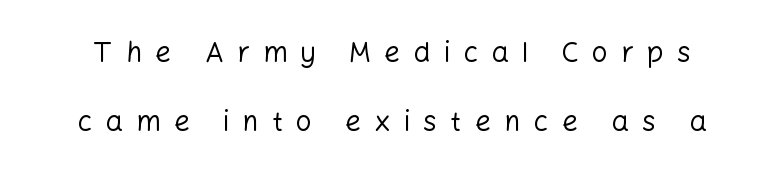
Q: Is the text bold? A: No.
Q: Is the text italic (slanted)? A: No, it is upright.
Q: Is the typeface a serif or a sans-serif typeface? A: Sans-serif.
Q: Is the text underlined? A: No.
Q: Is the spacing between letters normal or unusually wide? A: Unusually wide.
Q: Is the spacing between lines tight, normal or loose? A: Loose.
Q: Width (condensed, normal, or wide)? A: Normal.
Q: Stroke contrast? A: Low.
Q: x-height? A: Medium.
Q: Monospaced? A: No.
